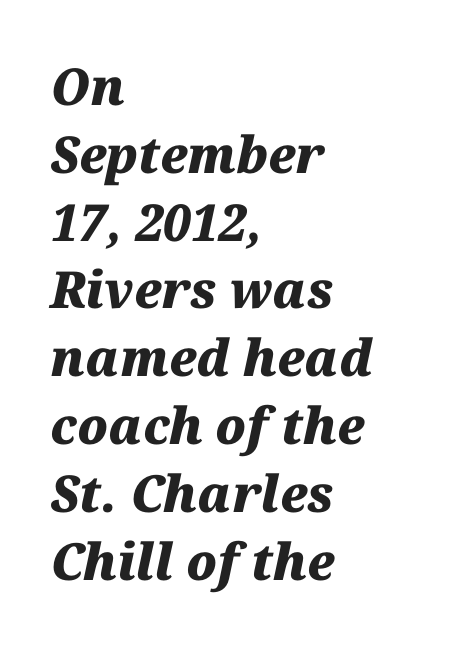
Q: Is the text bold? A: Yes.
Q: Is the text italic (slanted)? A: Yes, it leans right by about 12 degrees.
Q: Is the text underlined? A: No.
Q: How is the paragraph aligned? A: Left-aligned.
Q: Is the spacing between letters normal or unusually wide? A: Normal.
Q: Is the spacing between lines tight, normal or loose? A: Normal.
Q: Width (condensed, normal, or wide)? A: Normal.
Q: Stroke contrast? A: Medium.
Q: x-height? A: Medium.
Q: Monospaced? A: No.
